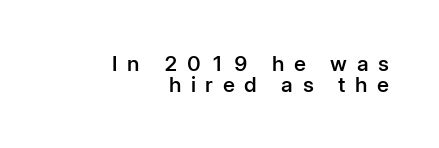
Layout note: lines flush right. Each glyph is drawn with semibold strokes, heavier than normal yet not fully bold. The type is letterspaced generously, with wide tracking. Tightly led — the rows are bunched. Lines of text with bare space underneath. If you drew a line through each stem, it would be perfectly vertical.
